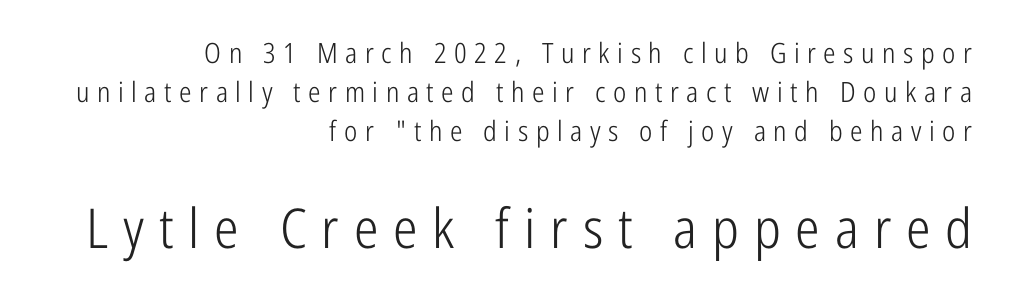
{"serif": "no", "italic": "no", "bold": "no", "weight": "light", "width": "condensed", "stroke_contrast": "low", "x_height": "medium", "monospaced": "no", "underline": "no", "align": "right", "line_spacing": "normal", "line_spacing_ratio": 1.39, "letter_spacing": "wide", "letter_spacing_em": 0.27, "larger_block": "second", "size_ratio": 1.96, "glyph_px": 55}
